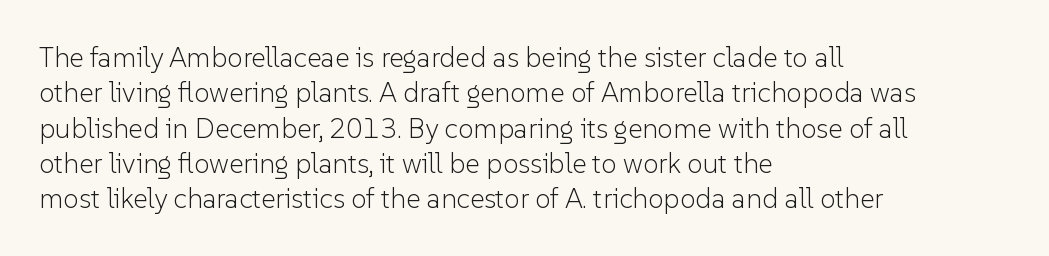
{"serif": "no", "italic": "no", "bold": "no", "weight": "light", "width": "normal", "stroke_contrast": "low", "x_height": "medium", "monospaced": "no", "underline": "no", "align": "left", "line_spacing": "normal", "line_spacing_ratio": 1.26, "letter_spacing": "normal", "letter_spacing_em": 0.0, "glyph_px": 28}
